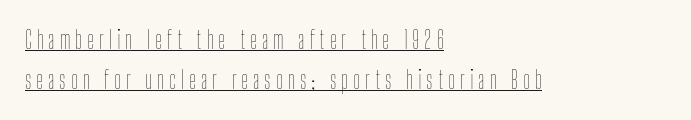
The image shows 24 px text type, upright; set left-aligned, normal line spacing (1.66x), unusually wide letter spacing (+0.2 em), underlined.
